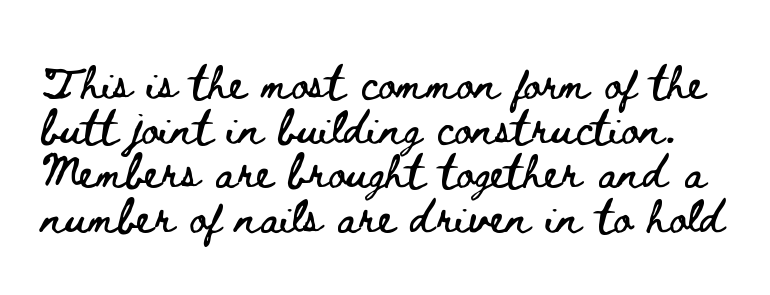
The horizontal fit of the characters is conventional and even. Leading matches the norm, producing a regular column. Descenders are the only things crossing below the line. Each letter keeps its own natural width here, so spacing adapts to shape.
